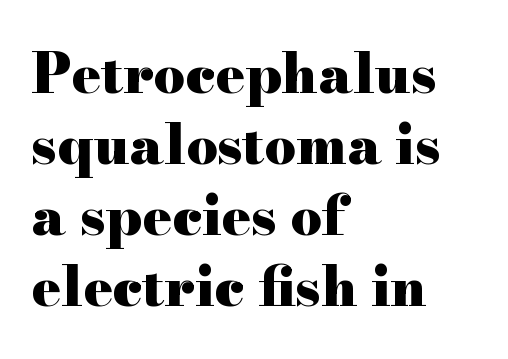
Q: Is the text bold? A: Yes.
Q: Is the text italic (slanted)? A: No, it is upright.
Q: Is the typeface a serif or a sans-serif typeface? A: Serif.
Q: Is the text underlined? A: No.
Q: How is the paragraph aligned? A: Left-aligned.
Q: Is the spacing between letters normal or unusually wide? A: Normal.
Q: Is the spacing between lines tight, normal or loose? A: Normal.
Q: Width (condensed, normal, or wide)? A: Wide.
Q: Stroke contrast? A: High.
Q: x-height? A: Small.
Q: Monospaced? A: No.
